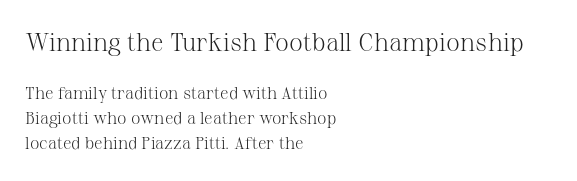
Which chunk is bigger? The first one — the top block dwarfs the bottom. This rendering leaves character spacing at its baseline value. The lettering holds an erect, upright posture throughout. Anything drawn beneath the words? Only blank space. How would I describe the line gaps? Plain and ordinary. The letters look calm and open, with moderate or lighter stems.
